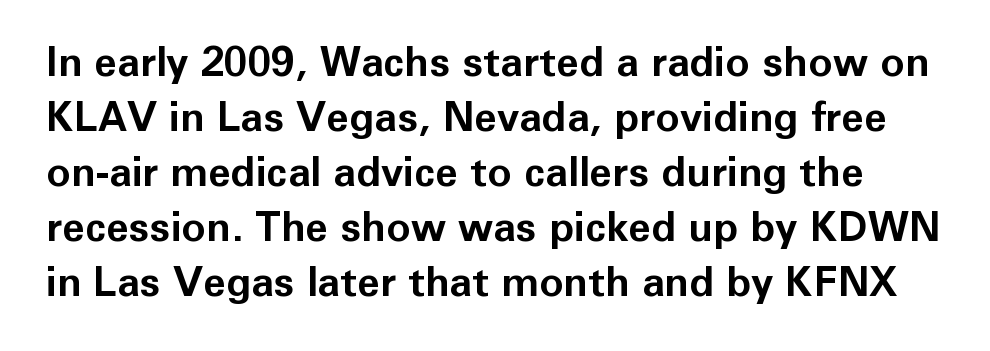
{"serif": "no", "italic": "no", "bold": "yes", "weight": "bold", "width": "normal", "stroke_contrast": "low", "x_height": "medium", "monospaced": "no", "underline": "no", "line_spacing": "normal", "line_spacing_ratio": 1.34, "letter_spacing": "normal", "letter_spacing_em": 0.0, "glyph_px": 41}
